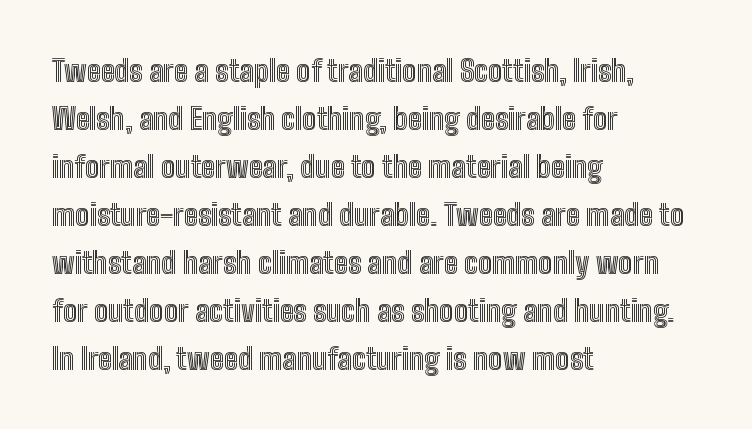
Q: Is the text italic (slanted)? A: No, it is upright.
Q: Is the text underlined? A: No.
Q: How is the paragraph aligned? A: Left-aligned.
Q: Is the spacing between letters normal or unusually wide? A: Normal.
Q: Is the spacing between lines tight, normal or loose? A: Normal.
Q: Width (condensed, normal, or wide)? A: Condensed.
Q: x-height? A: Medium.
Q: Monospaced? A: No.
